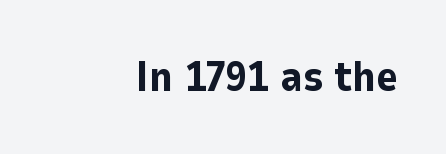
A typesetter would call this zero additional tracking. Each letter keeps its own natural width here, so spacing adapts to shape. Nobody drew a line under any word here. Weight: bold.
